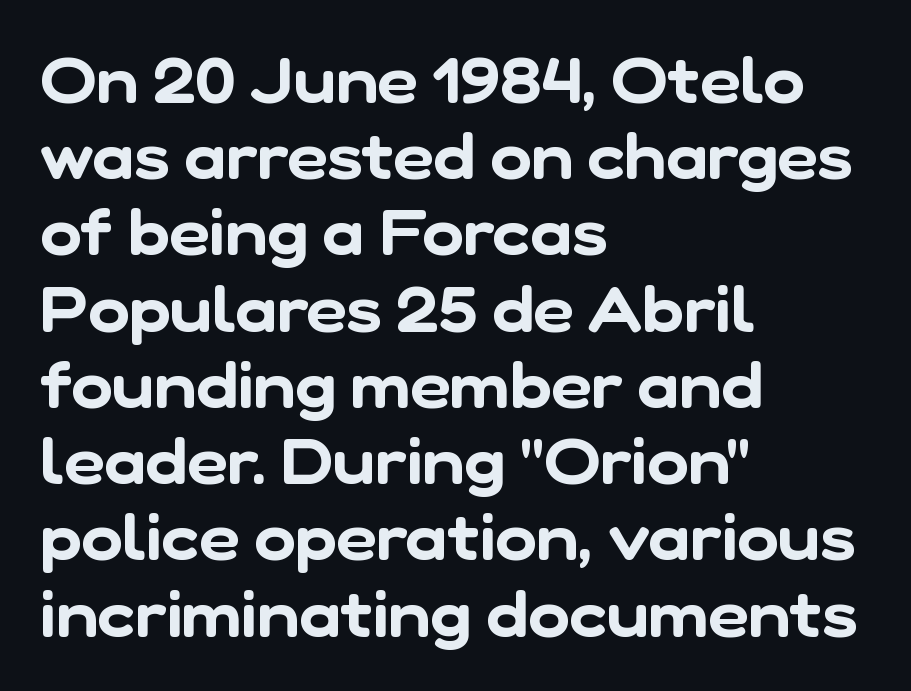
{"serif": "no", "width": "normal", "stroke_contrast": "low", "x_height": "medium", "monospaced": "no", "underline": "no", "align": "left", "line_spacing_ratio": 1.21, "letter_spacing": "normal", "letter_spacing_em": 0.0, "glyph_px": 63}
